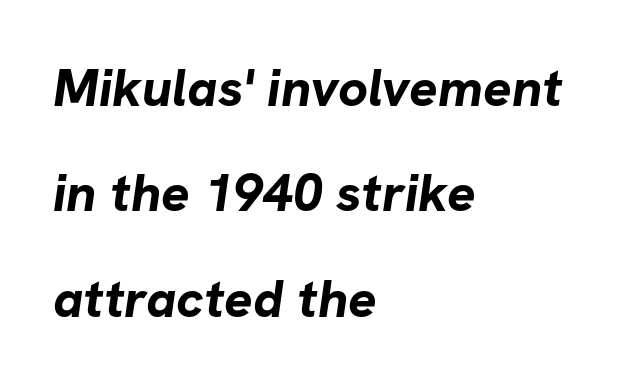
Q: Is the text bold? A: Yes.
Q: Is the typeface a serif or a sans-serif typeface? A: Sans-serif.
Q: Is the text underlined? A: No.
Q: How is the paragraph aligned? A: Left-aligned.
Q: Is the spacing between letters normal or unusually wide? A: Normal.
Q: Is the spacing between lines tight, normal or loose? A: Loose.
Q: Width (condensed, normal, or wide)? A: Normal.
Q: Stroke contrast? A: Low.
Q: x-height? A: Medium.
Q: Monospaced? A: No.
